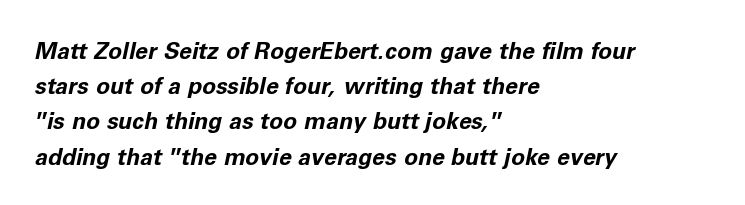
The rendering keeps characters at their native spacing. Emphasis by weight is at full strength: bold. The space directly below the letters is spotless. Each new line begins a customary step beneath the previous one.
